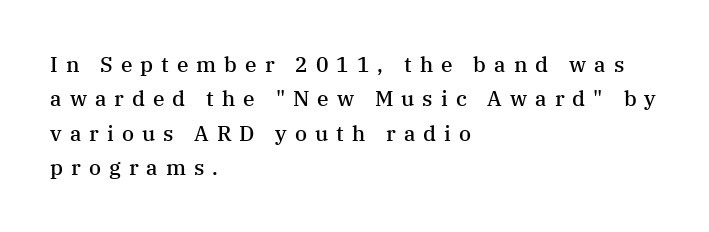
{"italic": "no", "bold": "semi", "underline": "no", "align": "left", "line_spacing": "normal", "line_spacing_ratio": 1.64, "letter_spacing": "wide", "letter_spacing_em": 0.38, "glyph_px": 21}
